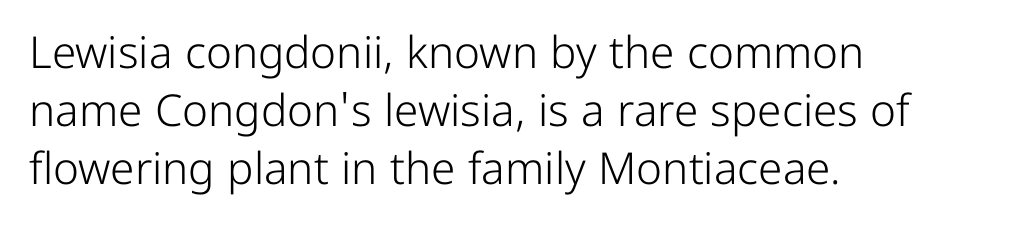
Proportional: the letters do not fall into vertical columns. The leading is moderate, giving the passage an even texture. Is the stroke heavy? The answer is a plain regular-or-lighter. The type is set solid horizontally, with unmodified tracking. Type without underlining.
